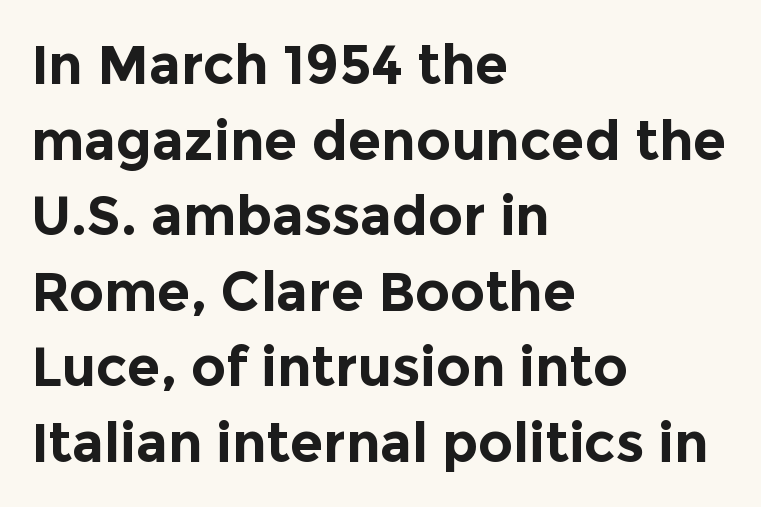
{"serif": "no", "italic": "no", "bold": "yes", "weight": "bold", "width": "normal", "x_height": "medium", "monospaced": "no", "underline": "no", "align": "left", "line_spacing": "normal", "line_spacing_ratio": 1.4, "letter_spacing": "normal", "letter_spacing_em": 0.0, "glyph_px": 54}
